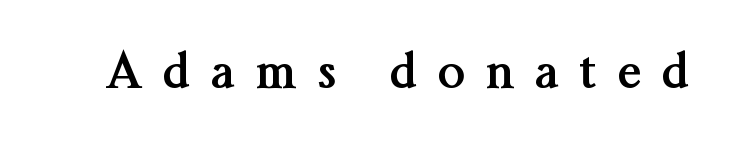
{"serif": "yes", "italic": "no", "bold": "yes", "weight": "semibold", "width": "normal", "stroke_contrast": "medium", "x_height": "medium", "monospaced": "no", "underline": "no", "letter_spacing": "wide", "letter_spacing_em": 0.44, "glyph_px": 48}
